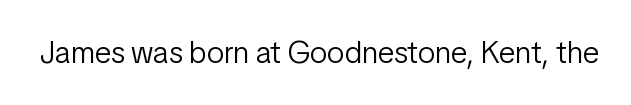
{"serif": "no", "italic": "no", "bold": "no", "weight": "light", "width": "condensed", "stroke_contrast": "low", "x_height": "medium", "monospaced": "no", "underline": "no", "letter_spacing": "normal", "letter_spacing_em": 0.0, "glyph_px": 31}
